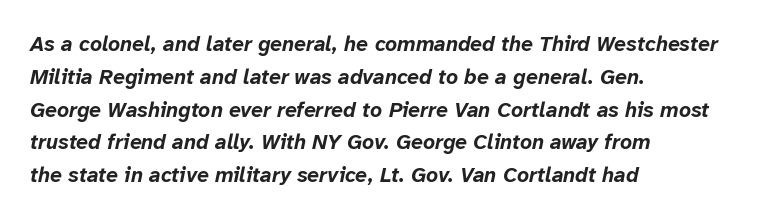
{"italic": "yes", "lean": "right", "slant_degrees": 12, "bold": "yes", "underline": "no", "align": "left", "line_spacing": "normal", "line_spacing_ratio": 1.56, "letter_spacing": "normal", "letter_spacing_em": 0.0, "glyph_px": 21}
